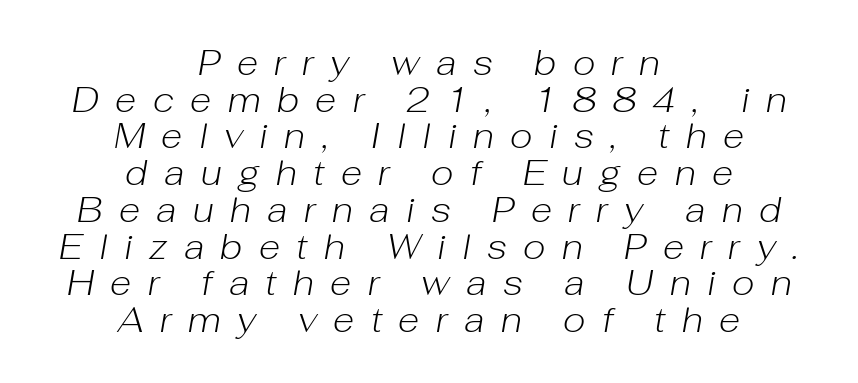
Q: Is the text bold? A: No.
Q: Is the text italic (slanted)? A: Yes, it leans right by about 10 degrees.
Q: Is the text underlined? A: No.
Q: How is the paragraph aligned? A: Centered.
Q: Is the spacing between letters normal or unusually wide? A: Unusually wide.
Q: Is the spacing between lines tight, normal or loose? A: Tight.
Q: Width (condensed, normal, or wide)? A: Normal.
Q: Stroke contrast? A: Low.
Q: x-height? A: Medium.
Q: Monospaced? A: No.
